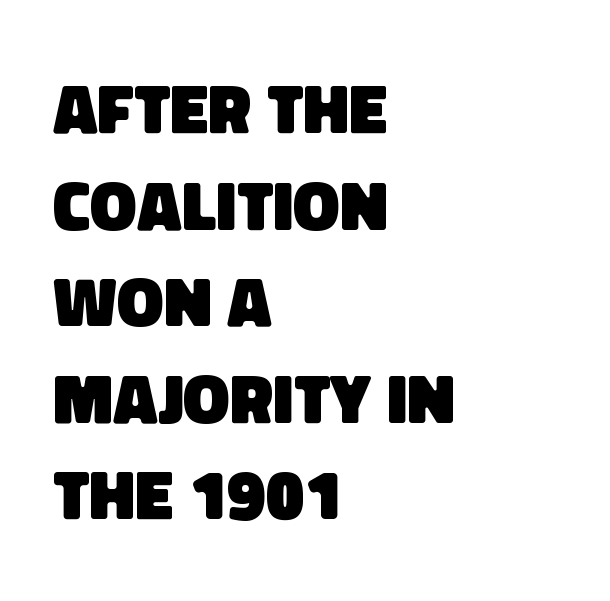
{"serif": "no", "bold": "yes", "weight": "heavy", "width": "normal", "stroke_contrast": "low", "x_height": "large", "monospaced": "no", "underline": "no", "align": "left", "line_spacing": "normal", "line_spacing_ratio": 1.38, "letter_spacing": "normal", "letter_spacing_em": 0.0, "glyph_px": 70}
